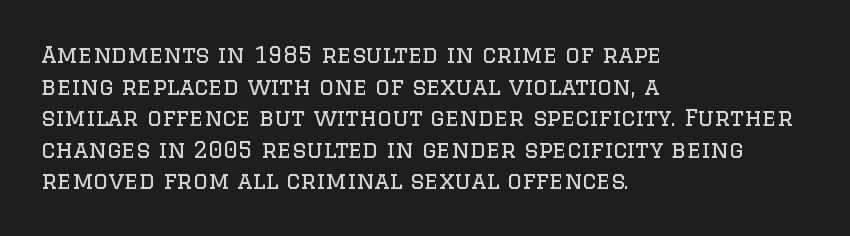
The strokes are not fattened; the text isn't bold. Beneath every word, the page is bare. Every row of glyphs begins at an identical x-position on the left. In terms of posture, this sample is upright.
